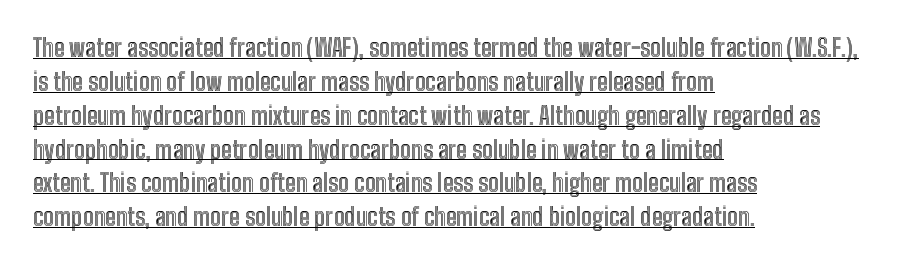
Q: Is the text italic (slanted)? A: No, it is upright.
Q: Is the text underlined? A: Yes.
Q: How is the paragraph aligned? A: Left-aligned.
Q: Is the spacing between letters normal or unusually wide? A: Normal.
Q: Is the spacing between lines tight, normal or loose? A: Normal.
